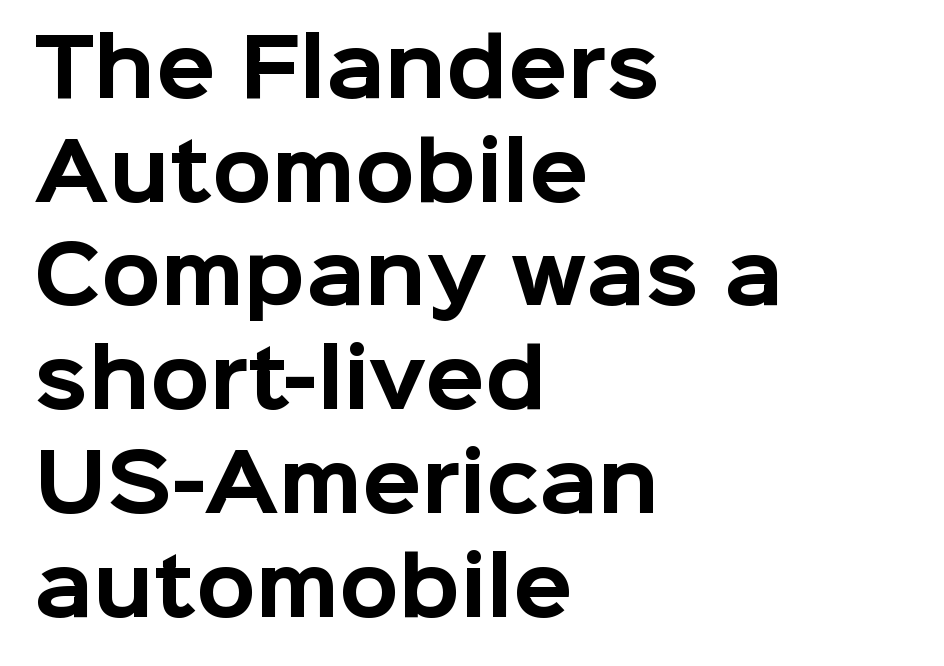
The image shows 78 px bold sans-serif type, upright; set left-aligned, normal line spacing (1.33x), normal letter spacing, not underlined; low stroke contrast and a medium x-height.
